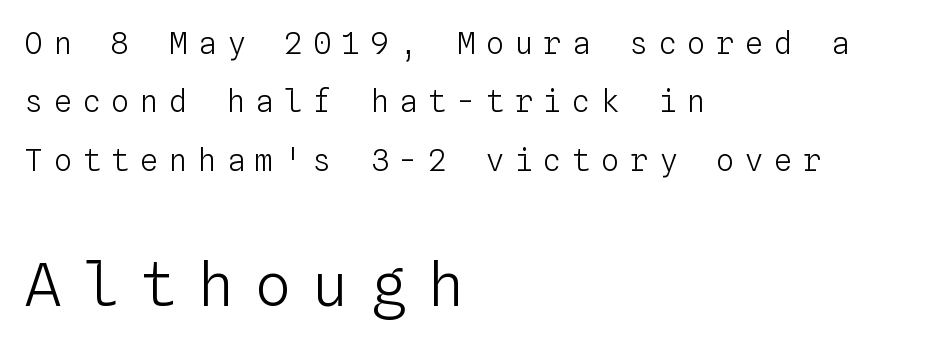
The image shows 60 px light type, upright, monospaced; set left-aligned, loose line spacing (1.95x), unusually wide letter spacing (+0.36 em), not underlined; the second (bottom) block is 2.0x larger; low stroke contrast and a medium x-height.
